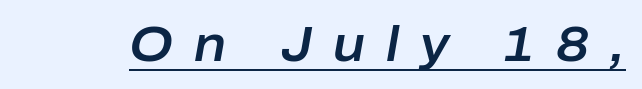
The specimen includes a rule beneath the text block's lines. Display-style spreading of the glyphs; the letterfit is very open. Emphasis-style slanted type is in use. You could not count columns in this text — the font is proportionally spaced.
